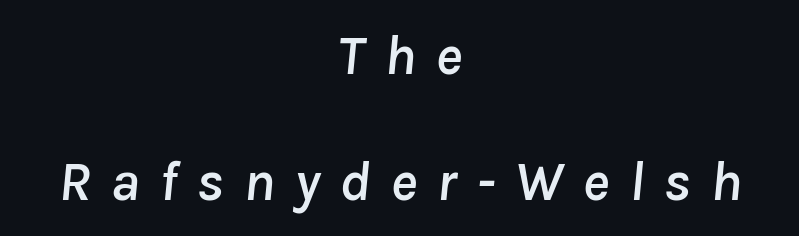
The image shows 57 px text type, italic (leaning right); set centered, loose line spacing (2.21x), unusually wide letter spacing (+0.34 em), not underlined; low stroke contrast and a medium x-height.
